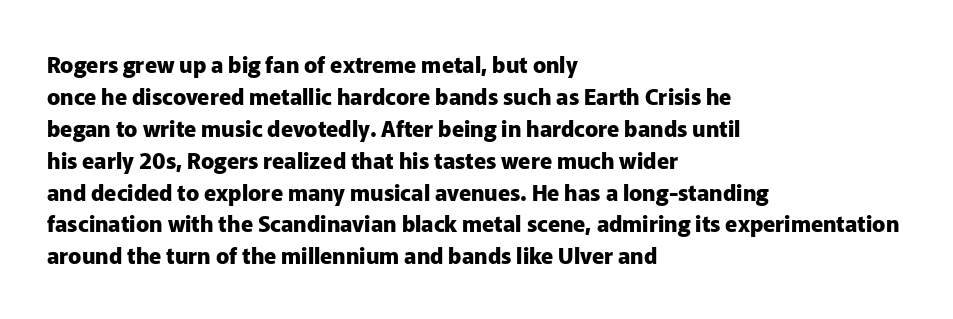
{"italic": "no", "bold": "yes", "underline": "no", "align": "left", "line_spacing": "normal", "line_spacing_ratio": 1.45, "letter_spacing": "normal", "letter_spacing_em": 0.0, "glyph_px": 22}
